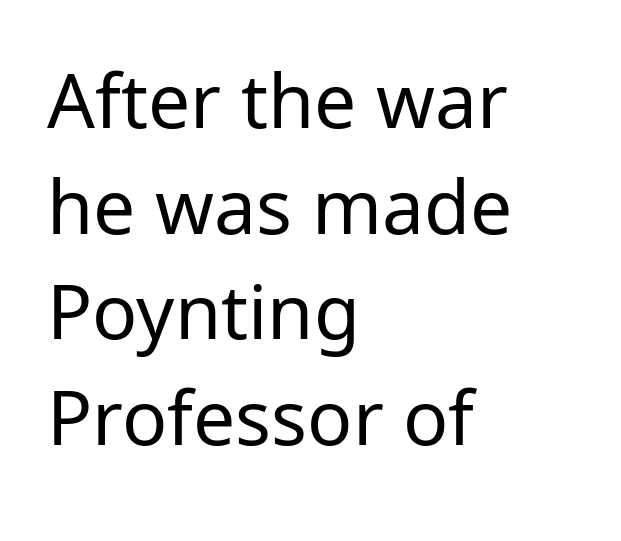
To sum up the face: it is a sans, with no serifs. The passage shown stacks its lines at a standard gap. Has an underline been added? It has not. Stroke mass is kept to a normal reading level or below. The axis of the letterforms is exactly vertical.
